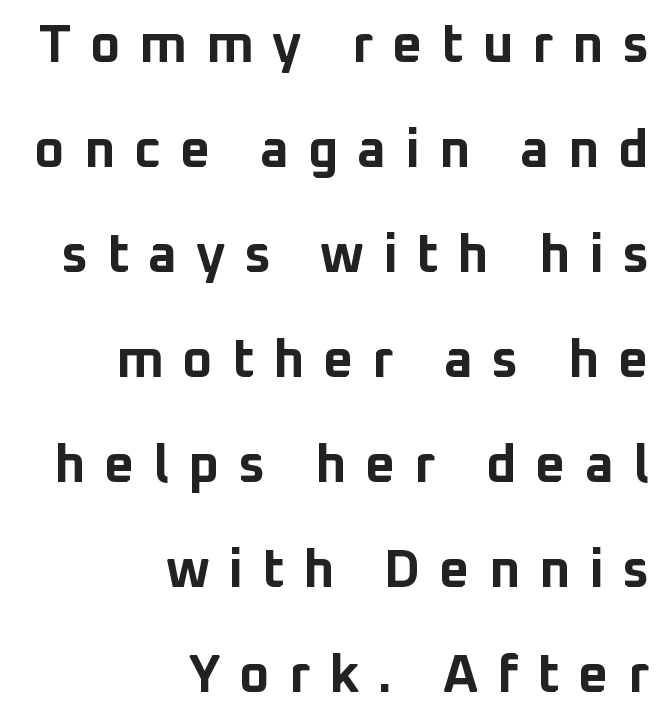
The image shows 53 px bold sans-serif type, upright; set right-aligned, loose line spacing (1.98x), unusually wide letter spacing (+0.35 em), not underlined; low stroke contrast and a medium x-height.
